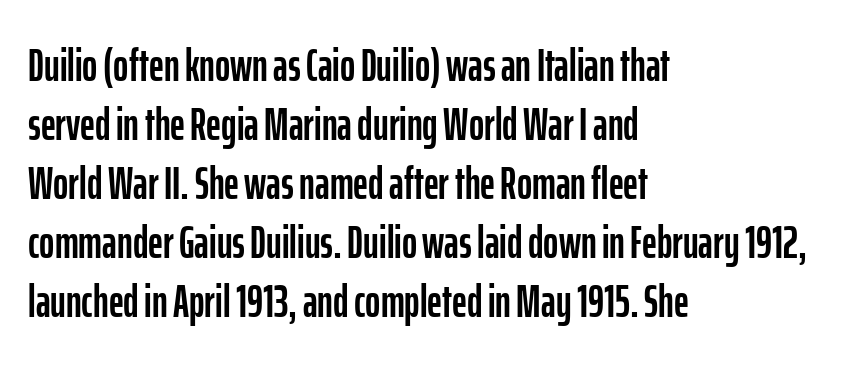
{"serif": "no", "italic": "no", "width": "condensed", "stroke_contrast": "low", "x_height": "medium", "monospaced": "no", "underline": "no", "align": "left", "line_spacing": "normal", "line_spacing_ratio": 1.28, "letter_spacing": "normal", "letter_spacing_em": 0.0, "glyph_px": 46}
